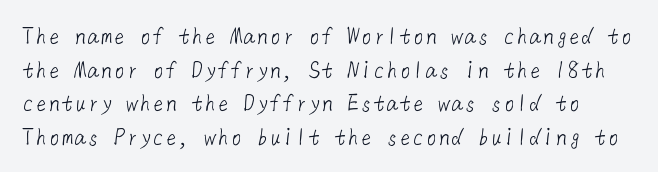
{"bold": "no", "underline": "no", "line_spacing": "normal", "line_spacing_ratio": 1.29, "letter_spacing": "normal", "letter_spacing_em": 0.0, "glyph_px": 26}
